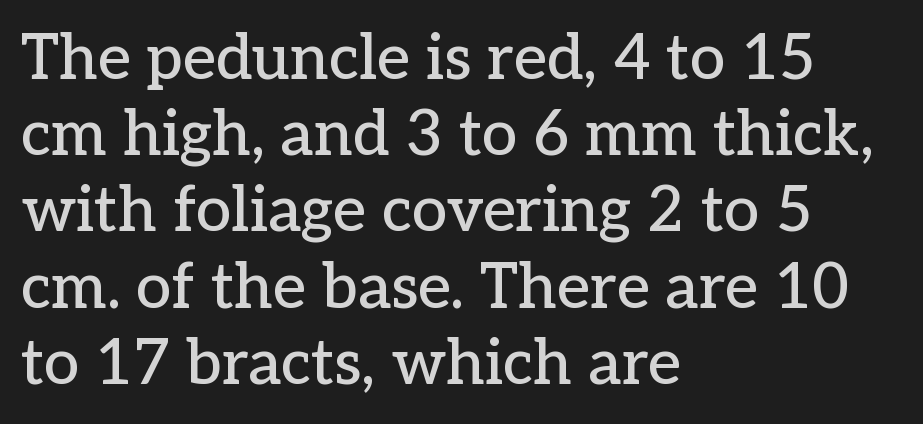
These lines were composed using upright roman letters. The letters carry serifs — small finishing strokes at the ends of their stems. A typesetter would call this proportional, since set widths differ per character. Layout note: lines flush left. The letters sit at their default tracking, neither squeezed nor spread.
